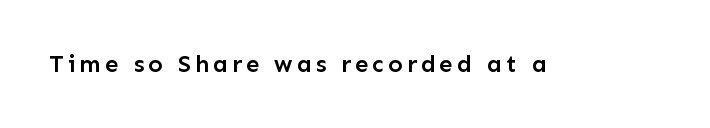
Q: Is the text bold? A: Semi-bold.
Q: Is the text italic (slanted)? A: No, it is upright.
Q: Is the text underlined? A: No.
